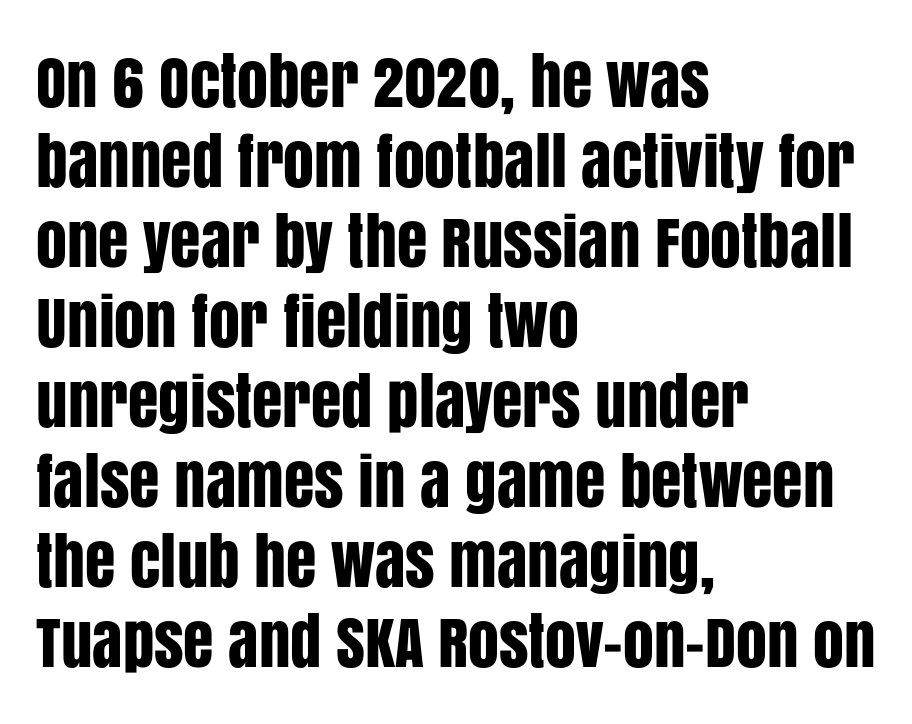
Q: Is the text italic (slanted)? A: No, it is upright.
Q: Is the typeface a serif or a sans-serif typeface? A: Sans-serif.
Q: Is the text underlined? A: No.
Q: How is the paragraph aligned? A: Left-aligned.
Q: Is the spacing between letters normal or unusually wide? A: Normal.
Q: Is the spacing between lines tight, normal or loose? A: Normal.
Q: Width (condensed, normal, or wide)? A: Condensed.
Q: Stroke contrast? A: Low.
Q: x-height? A: Large.
Q: Monospaced? A: No.
